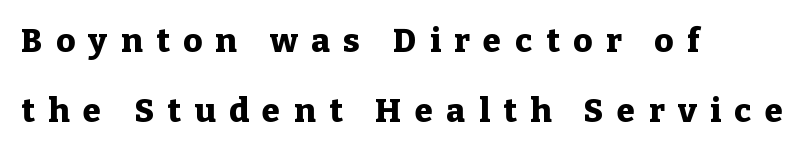
Q: Is the text bold? A: Yes.
Q: Is the text italic (slanted)? A: No, it is upright.
Q: Is the typeface a serif or a sans-serif typeface? A: Serif.
Q: Is the text underlined? A: No.
Q: How is the paragraph aligned? A: Left-aligned.
Q: Is the spacing between letters normal or unusually wide? A: Unusually wide.
Q: Is the spacing between lines tight, normal or loose? A: Loose.
Q: Width (condensed, normal, or wide)? A: Normal.
Q: Stroke contrast? A: Low.
Q: x-height? A: Medium.
Q: Monospaced? A: No.
